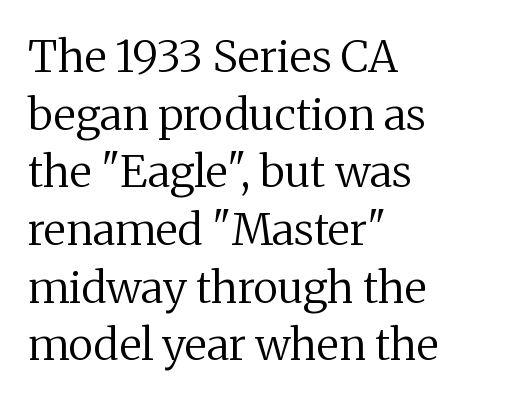
The setting favours the left margin, as ordinary paragraphs usually do. Anything drawn beneath the words? Only blank space. These lines keep a tight, regular rhythm from letter to letter. A typesetter would label this face a serif. Quick note: interline space is typical. Here the designer chose a conventional face with non-uniform glyph widths.
